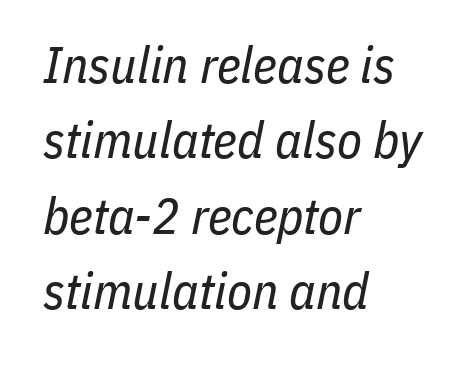
Short note: letters normally spaced. Unmarked baselines from the first word to the last. The letters are slanted; this is an italic face. Stems and bowls with no extra thickness — not bold. Looks like regular typesetting: each glyph gets only the width it needs. The typesetter chose a ragged-right arrangement here.
